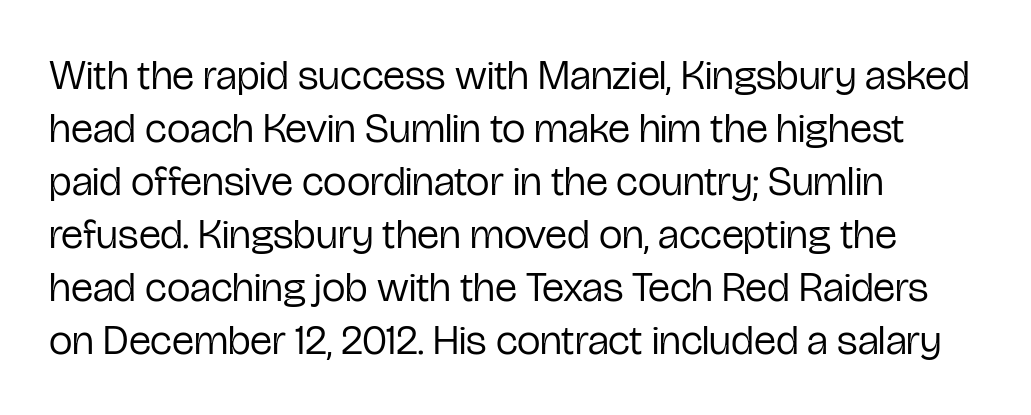
A typesetter would call this proportional, since set widths differ per character. Typographically, this falls in the sans-serif category. Letters have the restrained weight of plain body copy at most. In terms of leading, this rendering sits right in the middle. Standard letterfit; no display-style spreading of the glyphs.
